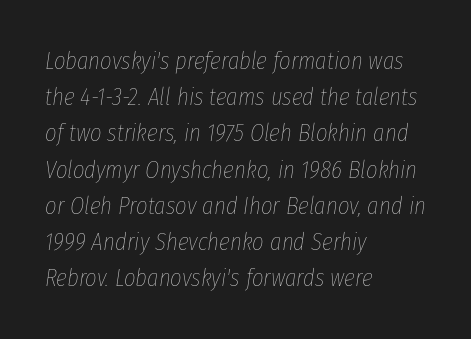
This is oblique type, the kind used for emphasis or titles. Tracking here is standard; glyphs follow each other at the usual distance. Compared with a typical body face, this is equally light or lighter still. The lines are quadded left.
